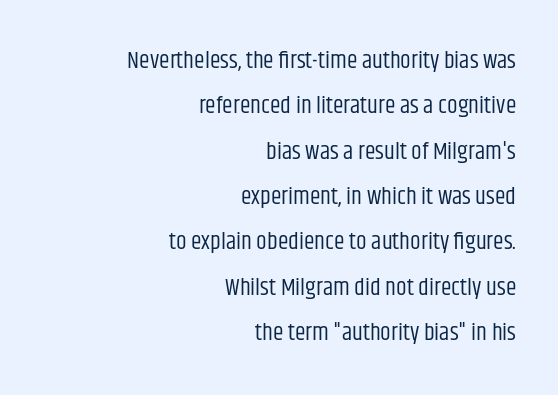
{"italic": "no", "bold": "no", "underline": "no", "align": "right", "line_spacing_ratio": 1.89, "letter_spacing": "normal", "letter_spacing_em": 0.0, "glyph_px": 24}
